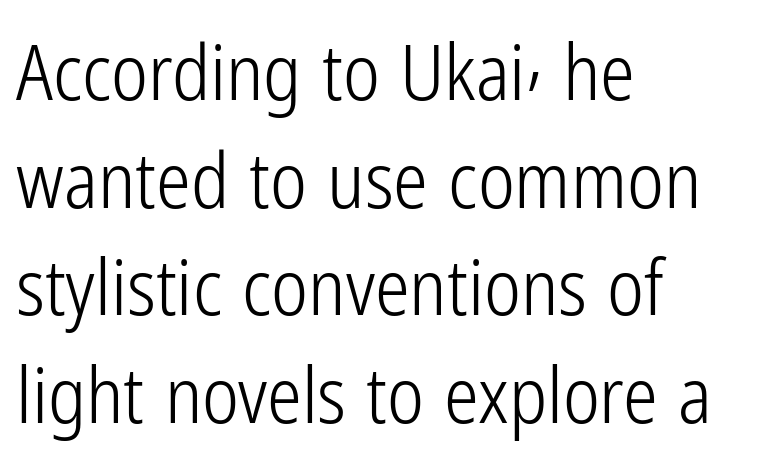
Q: Is the text bold? A: No.
Q: Is the text italic (slanted)? A: No, it is upright.
Q: Is the typeface a serif or a sans-serif typeface? A: Sans-serif.
Q: Is the text underlined? A: No.
Q: How is the paragraph aligned? A: Left-aligned.
Q: Is the spacing between letters normal or unusually wide? A: Normal.
Q: Is the spacing between lines tight, normal or loose? A: Normal.
Q: Width (condensed, normal, or wide)? A: Condensed.
Q: Stroke contrast? A: Low.
Q: x-height? A: Medium.
Q: Monospaced? A: No.
